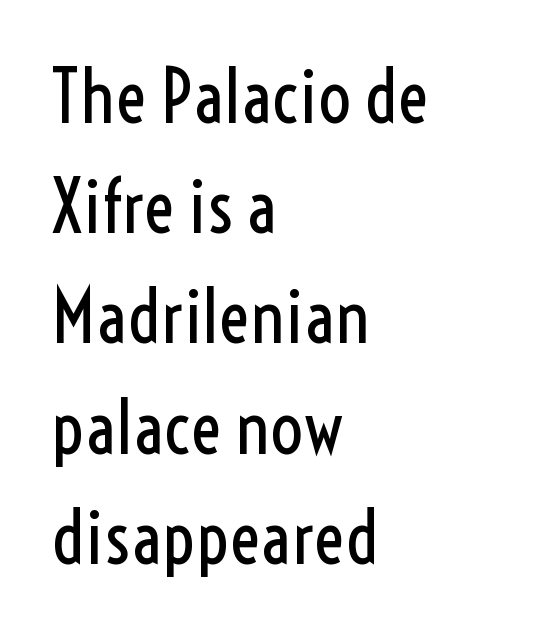
Does the leading feel generous? No, just average. This is roman type, the default non-slanted kind. Letterform terminals end flat and unadorned throughout the passage. The horizontal fit of the characters is conventional and even.
